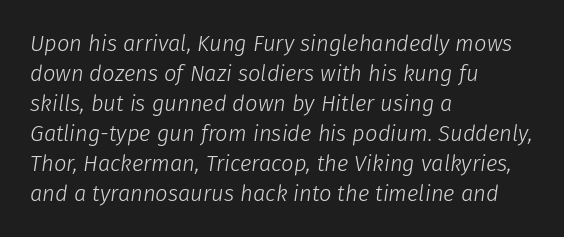
The image shows 22 px text type, italic (leaning right); set left-aligned, normal line spacing (1.36x), normal letter spacing, not underlined.
